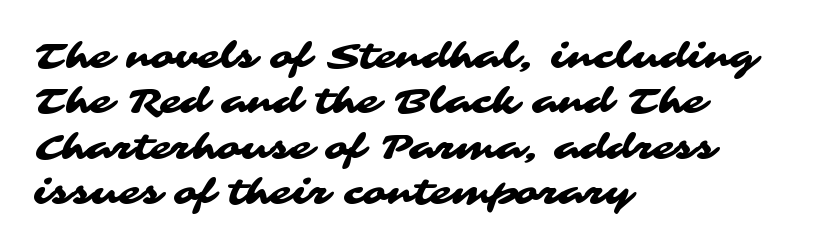
The image shows 35 px wide sans-serif type; set left-aligned, normal line spacing (1.3x), normal letter spacing, not underlined; medium stroke contrast and a medium x-height.
